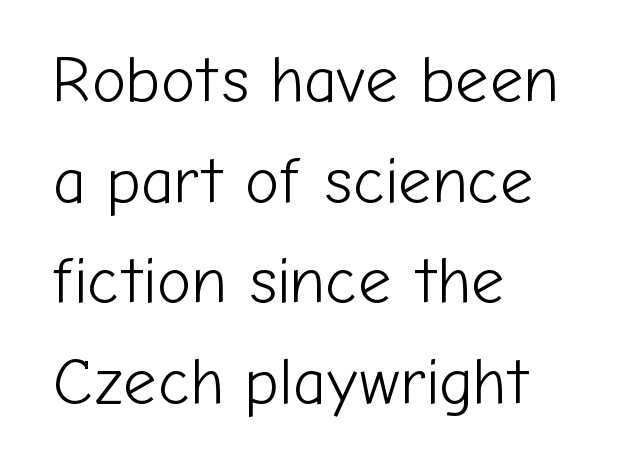
The image shows 65 px light sans-serif type, upright; set left-aligned, normal line spacing (1.55x), normal letter spacing, not underlined; low stroke contrast and a medium x-height.
